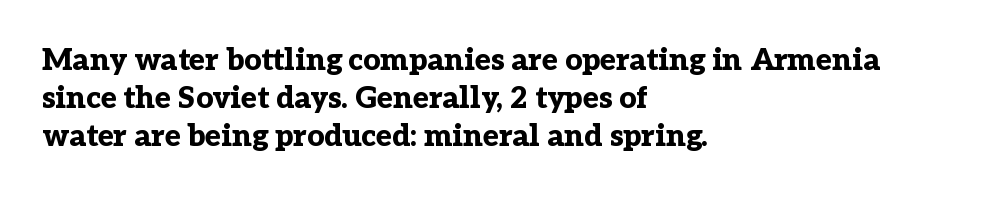
The image shows 30 px bold serif type, upright; set left-aligned, normal line spacing (1.26x), normal letter spacing, not underlined; low stroke contrast and a medium x-height.
